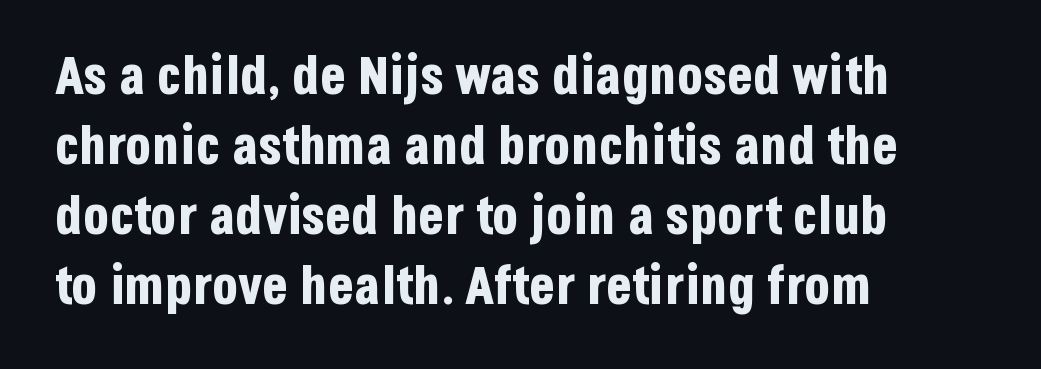
The image shows 53 px bold, condensed sans-serif type, upright; set left-aligned, normal line spacing (1.32x), normal letter spacing, not underlined; low stroke contrast and a large x-height.
